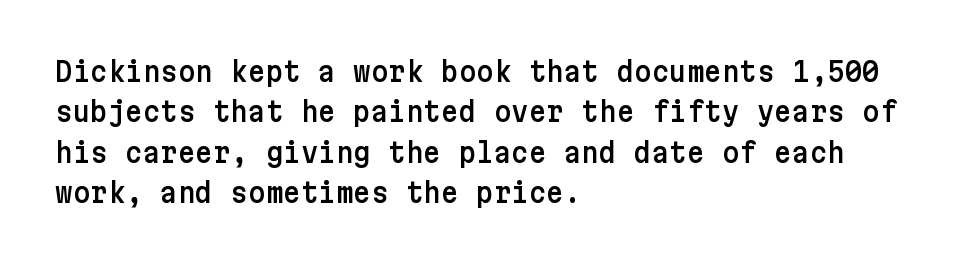
{"italic": "no", "underline": "no", "align": "left", "line_spacing": "normal", "line_spacing_ratio": 1.5, "letter_spacing": "normal", "letter_spacing_em": 0.0, "glyph_px": 27}
